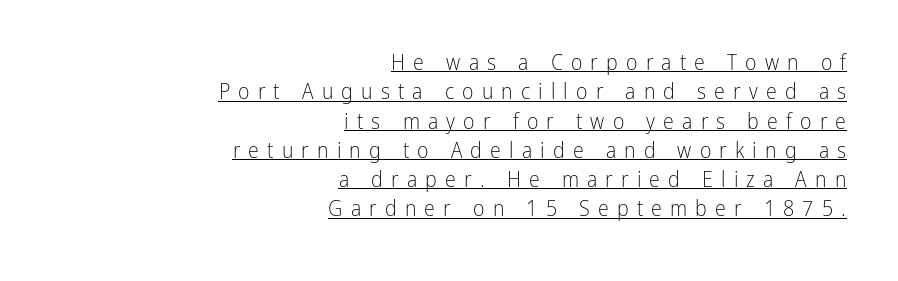
It's the straight-up-and-down kind of type. The lines in this sample share a right terminus and differ only in where they begin. The vertical gap from one line to the next is medium. The weight would be labelled regular, book, light, or lighter still. Between one letter and the next there's a generous, obvious gap. Students, observe the line beneath the letters — that is underlining.
